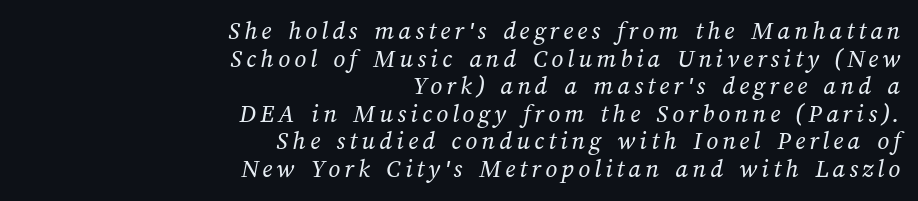
Q: Is the text bold? A: No.
Q: Is the text underlined? A: No.
Q: How is the paragraph aligned? A: Right-aligned.
Q: Is the spacing between lines tight, normal or loose? A: Tight.
